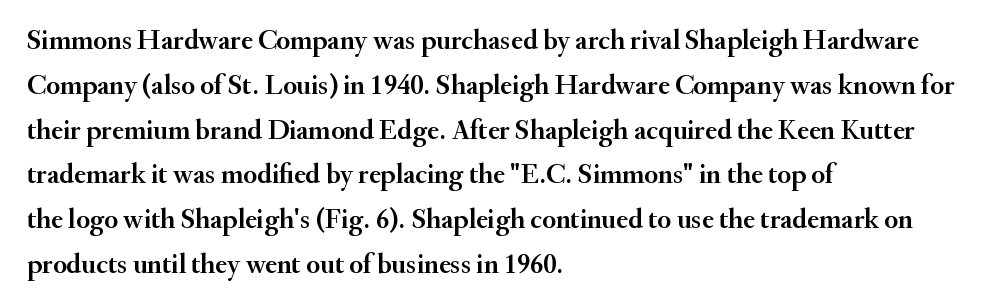
The image shows 28 px serif type, upright; set left-aligned, normal line spacing (1.6x), normal letter spacing, not underlined; medium stroke contrast and a small x-height.
